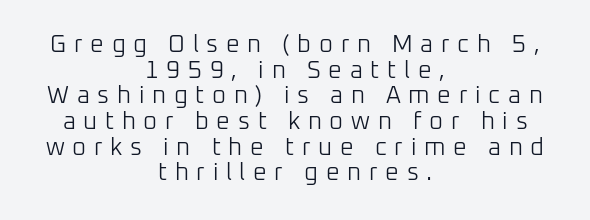
Q: Is the text bold? A: No.
Q: Is the text italic (slanted)? A: No, it is upright.
Q: Is the text underlined? A: No.
Q: How is the paragraph aligned? A: Centered.
Q: Is the spacing between letters normal or unusually wide? A: Unusually wide.
Q: Is the spacing between lines tight, normal or loose? A: Tight.
